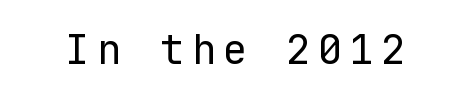
Q: Is the text bold? A: No.
Q: Is the text italic (slanted)? A: No, it is upright.
Q: Is the typeface a serif or a sans-serif typeface? A: Sans-serif.
Q: Is the text underlined? A: No.
Q: Width (condensed, normal, or wide)? A: Normal.
Q: Stroke contrast? A: Low.
Q: x-height? A: Medium.
Q: Monospaced? A: Yes.
